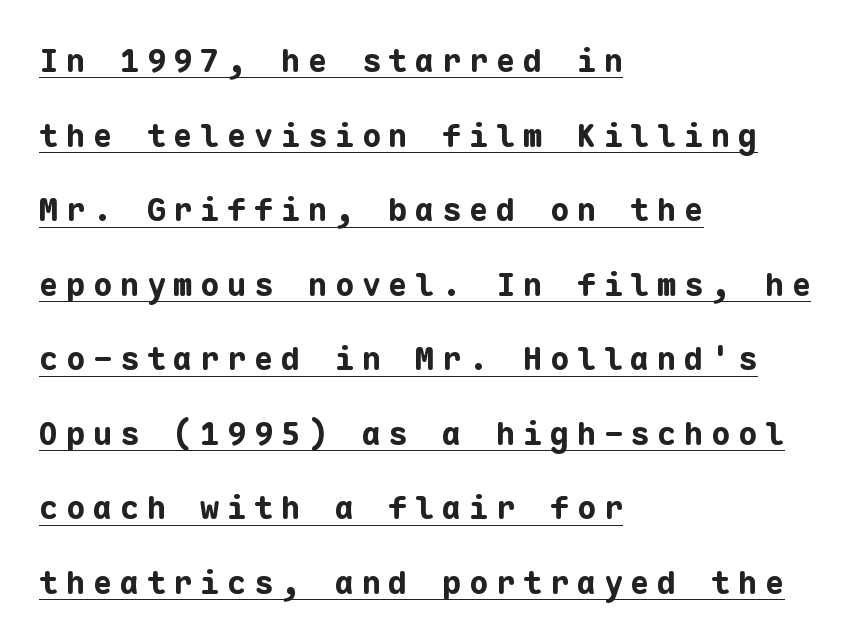
The image shows 32 px bold sans-serif type, upright, monospaced; set left-aligned, loose line spacing (2.33x), unusually wide letter spacing (+0.24 em), underlined; low stroke contrast and a medium x-height.
